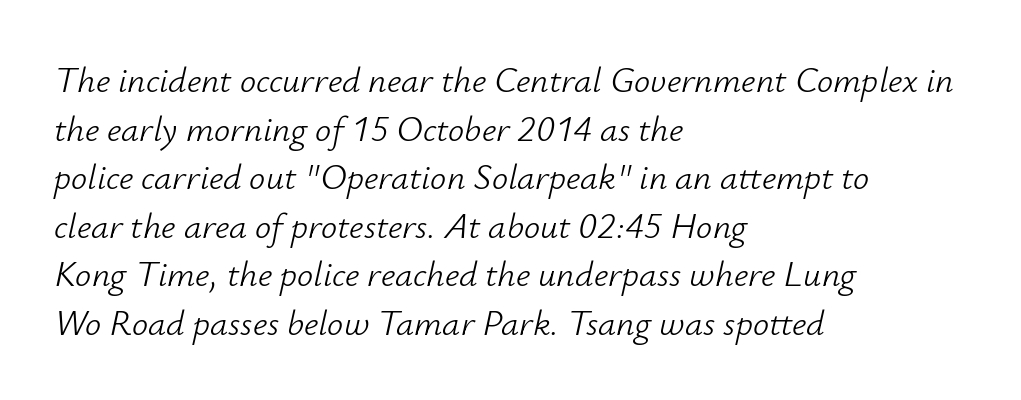
Q: Is the text bold? A: No.
Q: Is the text italic (slanted)? A: Yes, it leans right by about 12 degrees.
Q: Is the text underlined? A: No.
Q: How is the paragraph aligned? A: Left-aligned.
Q: Is the spacing between letters normal or unusually wide? A: Normal.
Q: Is the spacing between lines tight, normal or loose? A: Normal.
Q: Width (condensed, normal, or wide)? A: Normal.
Q: Stroke contrast? A: Low.
Q: x-height? A: Small.
Q: Monospaced? A: No.
